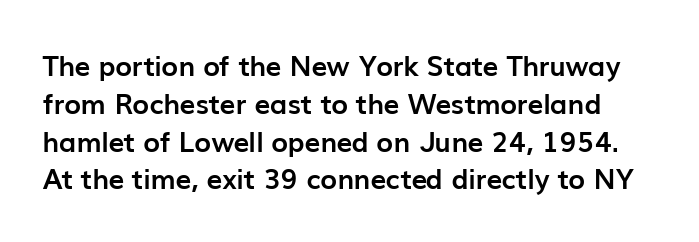
Posture: upright roman. The letters advance in unequal steps, a hallmark of proportional type. Look at the stroke-to-counter ratio: heavy, a bold. Each new line begins a customary step beneath the previous one. Nothing sits at the stroke ends, so this counts as sans-serif. Look at the tracking — it's just the regular setting, nothing added.
